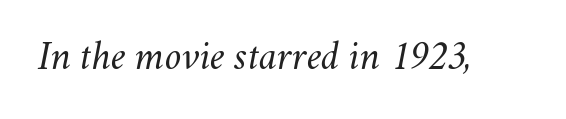
The lettering tilts uniformly, giving the passage an italic look. The weight tops out at a normal text grade. Compared with typical body copy, the letter spacing here is the same. Underlining? Definitely not there. This sample has the flowing, uneven cadence of proportional lettering.
